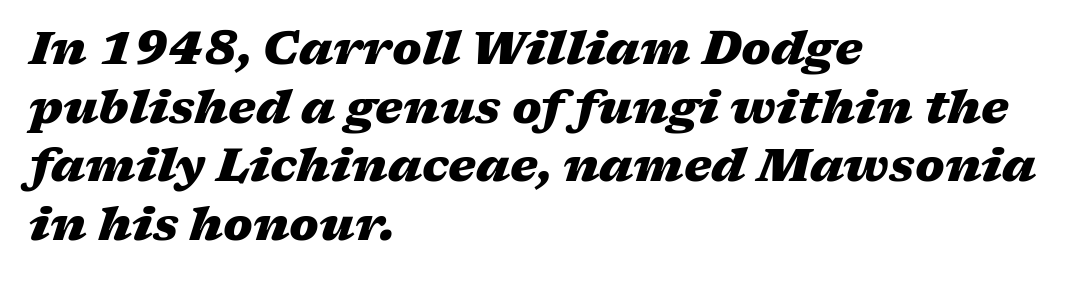
{"italic": "yes", "lean": "right", "slant_degrees": 17, "bold": "yes", "weight": "heavy", "width": "wide", "stroke_contrast": "medium", "x_height": "medium", "monospaced": "no", "underline": "no", "align": "left", "line_spacing": "normal", "line_spacing_ratio": 1.25, "letter_spacing": "normal", "letter_spacing_em": 0.0, "glyph_px": 47}
